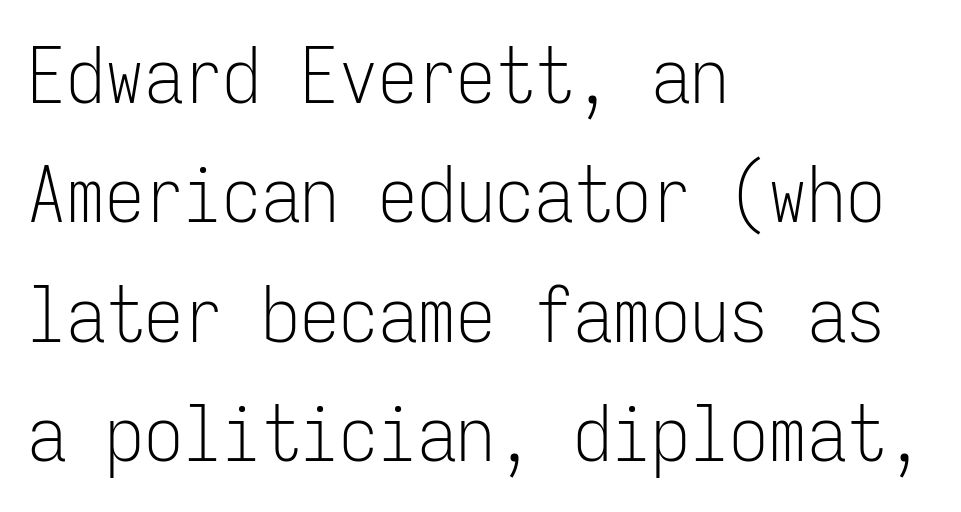
Q: Is the text bold? A: No.
Q: Is the text italic (slanted)? A: No, it is upright.
Q: Is the typeface a serif or a sans-serif typeface? A: Sans-serif.
Q: Is the text underlined? A: No.
Q: How is the paragraph aligned? A: Left-aligned.
Q: Is the spacing between letters normal or unusually wide? A: Normal.
Q: Is the spacing between lines tight, normal or loose? A: Normal.
Q: Width (condensed, normal, or wide)? A: Condensed.
Q: Stroke contrast? A: Low.
Q: x-height? A: Medium.
Q: Monospaced? A: Yes.
